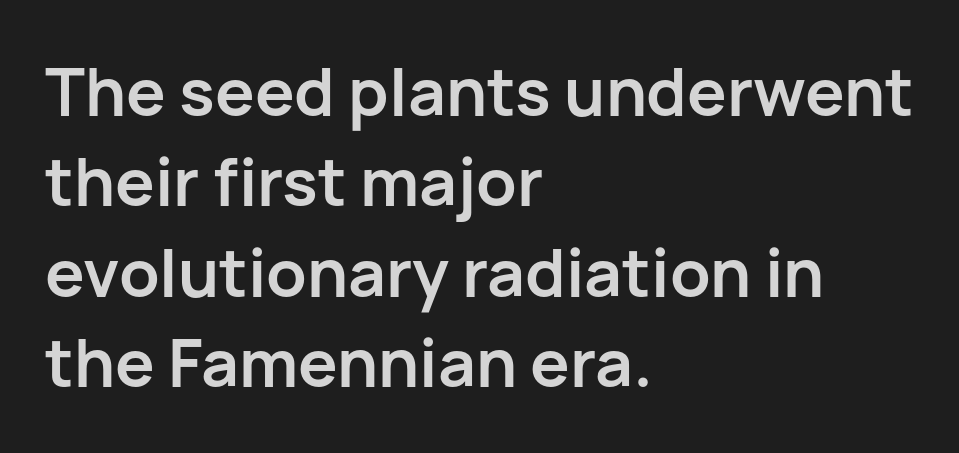
The image shows 66 px semibold sans-serif type, upright; set left-aligned, normal line spacing (1.37x), normal letter spacing, not underlined; low stroke contrast and a medium x-height.
